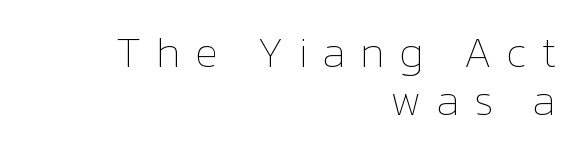
{"italic": "no", "bold": "no", "weight": "thin", "width": "normal", "stroke_contrast": "low", "x_height": "medium", "monospaced": "no", "underline": "no", "align": "right", "line_spacing": "tight", "line_spacing_ratio": 1.11, "letter_spacing": "wide", "letter_spacing_em": 0.33, "glyph_px": 43}
